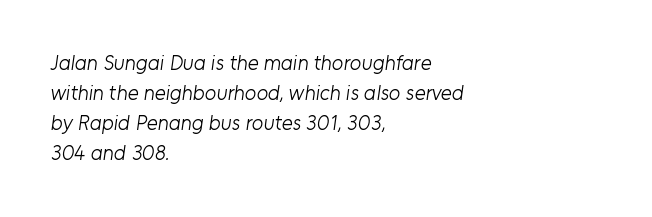
{"bold": "no", "underline": "no", "align": "left", "line_spacing": "normal", "line_spacing_ratio": 1.43, "letter_spacing": "normal", "letter_spacing_em": 0.0, "glyph_px": 21}
